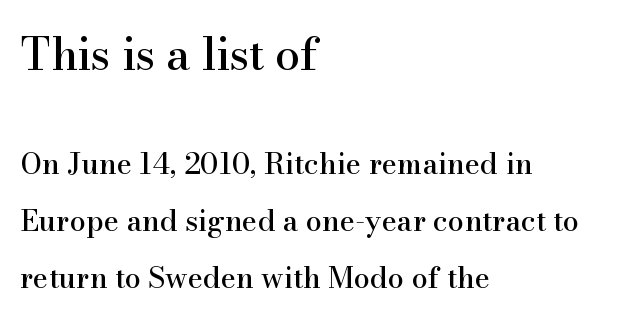
{"serif": "yes", "italic": "no", "width": "normal", "stroke_contrast": "high", "x_height": "small", "monospaced": "no", "underline": "no", "align": "left", "line_spacing": "loose", "line_spacing_ratio": 1.96, "letter_spacing": "normal", "letter_spacing_em": 0.0, "larger_block": "first", "size_ratio": 1.52, "glyph_px": 44}
